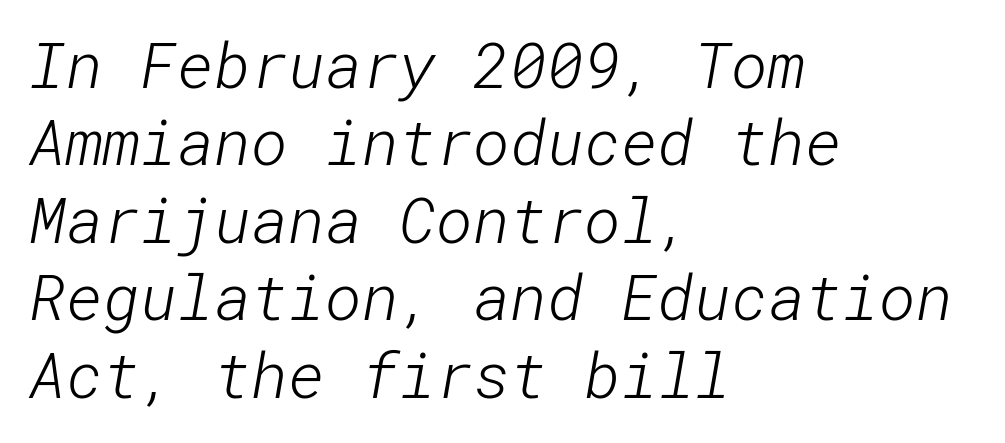
The image shows 63 px light sans-serif type; set left-aligned, line spacing 1.23x, normal letter spacing, not underlined; low stroke contrast and a medium x-height.
